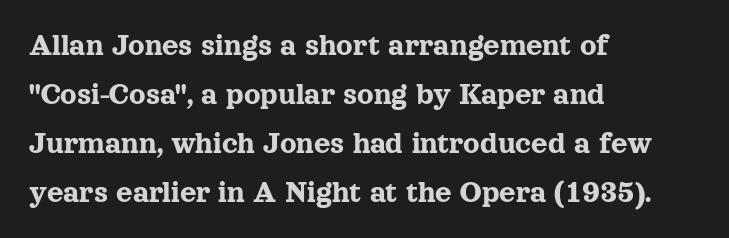
Q: Is the text italic (slanted)? A: No, it is upright.
Q: Is the typeface a serif or a sans-serif typeface? A: Serif.
Q: Is the text underlined? A: No.
Q: How is the paragraph aligned? A: Left-aligned.
Q: Is the spacing between letters normal or unusually wide? A: Normal.
Q: Is the spacing between lines tight, normal or loose? A: Normal.
Q: Width (condensed, normal, or wide)? A: Normal.
Q: x-height? A: Medium.
Q: Monospaced? A: No.
